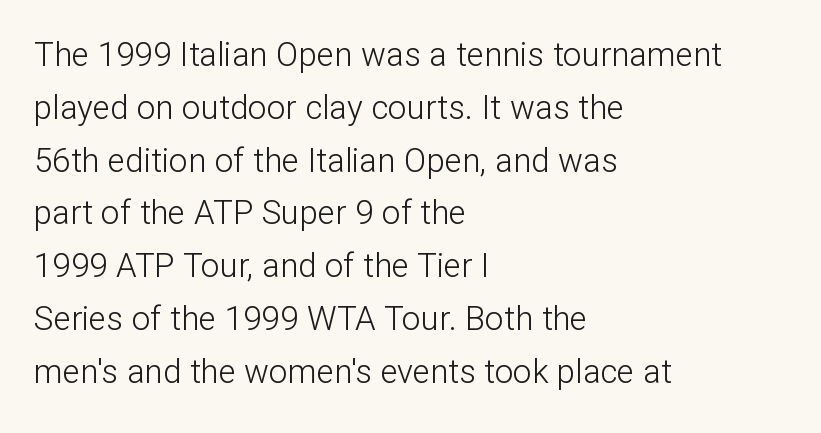
Q: Is the text bold? A: No.
Q: Is the text italic (slanted)? A: No, it is upright.
Q: Is the typeface a serif or a sans-serif typeface? A: Sans-serif.
Q: Is the text underlined? A: No.
Q: How is the paragraph aligned? A: Left-aligned.
Q: Is the spacing between letters normal or unusually wide? A: Normal.
Q: Is the spacing between lines tight, normal or loose? A: Normal.
Q: Width (condensed, normal, or wide)? A: Normal.
Q: Stroke contrast? A: Low.
Q: x-height? A: Medium.
Q: Monospaced? A: No.
